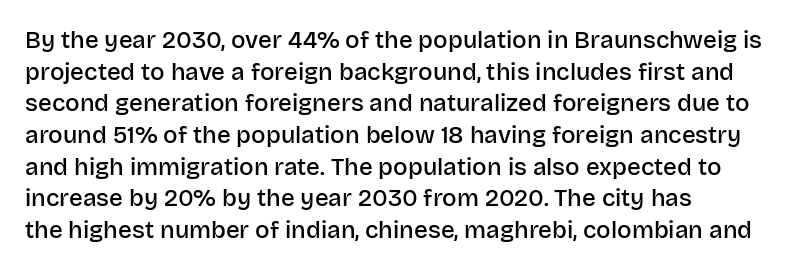
{"italic": "no", "bold": "semi", "underline": "no", "align": "left", "line_spacing": "normal", "line_spacing_ratio": 1.32, "letter_spacing": "normal", "letter_spacing_em": 0.0, "glyph_px": 24}
